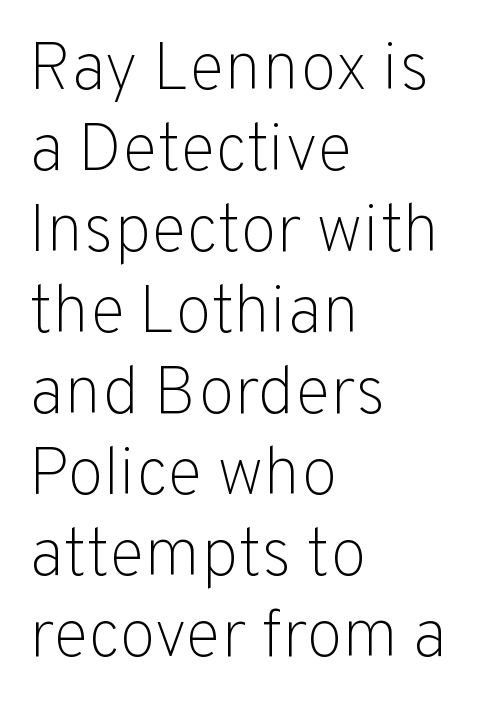
The image shows 67 px light sans-serif type, upright; set left-aligned, line spacing 1.21x, normal letter spacing, not underlined; low stroke contrast and a medium x-height.
